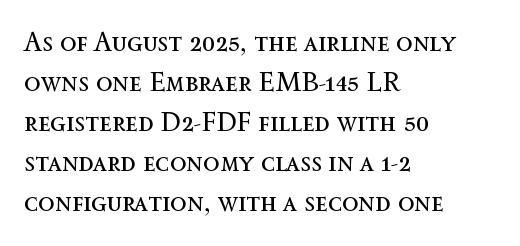
Italic: no, the glyphs are upright roman. Observe the ordinary spacing: letters are neighbours, not strangers. Line spacing here is normal. The zone under the glyphs is completely vacant. These lines stack with their left ends in a neat column.
